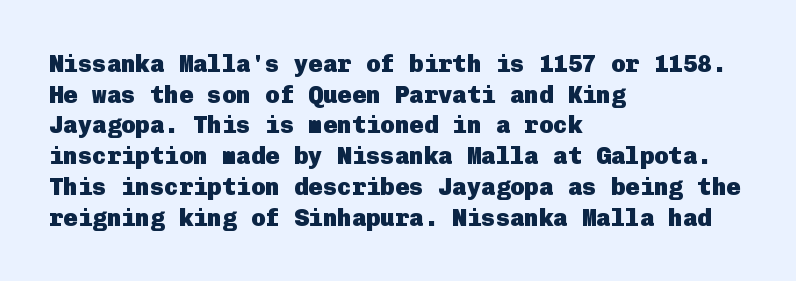
Summary of weight: heavy, a full bold. Tracking value appears to be zero — textbook default spacing. No italicization has been applied; the sample stays upright. The words here are not underlined. A normal amount of white space separates one row of letters from the next.
